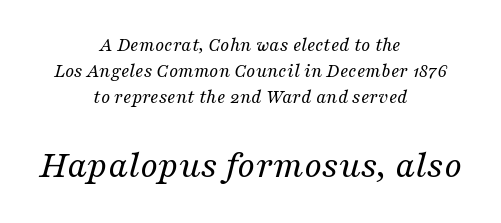
Q: Is the text bold? A: No.
Q: Is the text italic (slanted)? A: Yes, it leans right by about 16 degrees.
Q: Is the typeface a serif or a sans-serif typeface? A: Serif.
Q: Is the text underlined? A: No.
Q: How is the paragraph aligned? A: Centered.
Q: Is the spacing between letters normal or unusually wide? A: Normal.
Q: Is the spacing between lines tight, normal or loose? A: Normal.
Q: Which block of text is set in a larger size, the first (top) or the second (bottom)? A: The second (bottom) one.
Q: Width (condensed, normal, or wide)? A: Normal.
Q: Stroke contrast? A: Medium.
Q: x-height? A: Medium.
Q: Monospaced? A: No.
